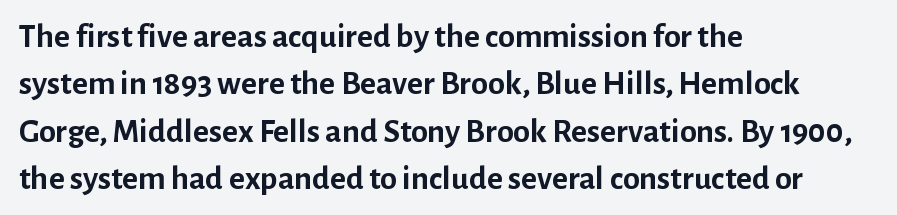
Underlining? Definitely not there. Do the letters lean? They stand straight. You could not count columns in this text — the font is proportionally spaced. Tracking here is standard; glyphs follow each other at the usual distance. Summary of vertical rhythm: regular, with standard interline spacing. Serif or sans? Sans — the stroke terminals are bare.
